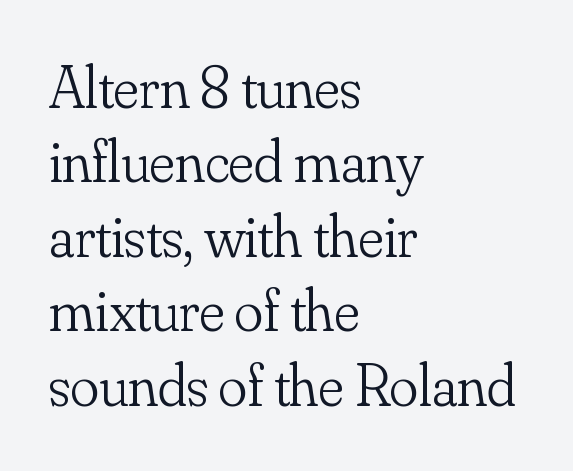
The glyphs are unaccompanied by any horizontal stroke below them. These lines are rendered in a variable-pitch font. No letter is thick-stroked: the sample isn't bold. Is this a sans? No — the strokes have serifs.
